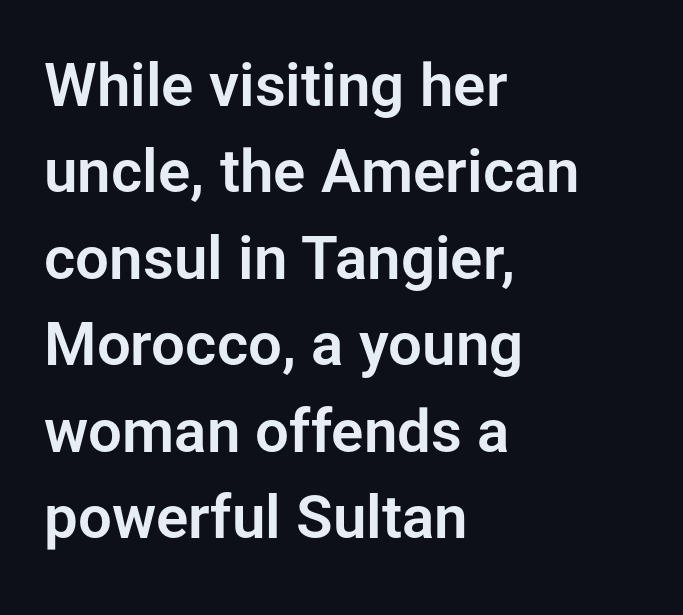
Think of a printed novel: that variable character pitch is what you see here. Nobody drew a line under any word here. Serif or sans? Sans — the stroke terminals are bare. The lines in this sample share a left origin and differ only in where they stop.
